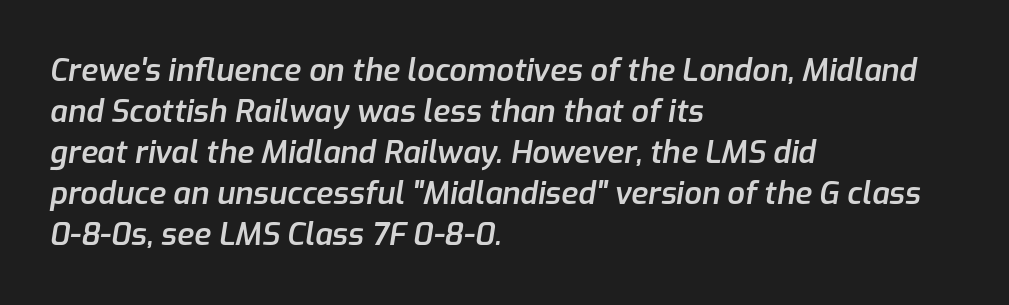
Q: Is the text bold? A: Semi-bold.
Q: Is the text italic (slanted)? A: Yes, it leans right by about 9 degrees.
Q: Is the text underlined? A: No.
Q: How is the paragraph aligned? A: Left-aligned.
Q: Is the spacing between letters normal or unusually wide? A: Normal.
Q: Is the spacing between lines tight, normal or loose? A: Normal.
Q: Width (condensed, normal, or wide)? A: Normal.
Q: Stroke contrast? A: Low.
Q: x-height? A: Medium.
Q: Monospaced? A: No.
